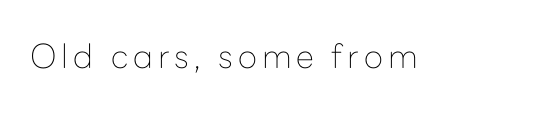
Q: Is the text bold? A: No.
Q: Is the text italic (slanted)? A: No, it is upright.
Q: Is the typeface a serif or a sans-serif typeface? A: Sans-serif.
Q: Is the text underlined? A: No.
Q: Width (condensed, normal, or wide)? A: Normal.
Q: Stroke contrast? A: Low.
Q: x-height? A: Medium.
Q: Monospaced? A: No.
